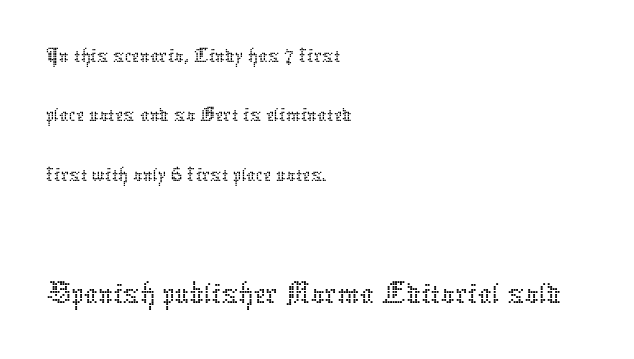
The designer left line spacing at the default. Horizontally, the lines are justified to the leading edge only. When letters stand straight like this, we call the style roman or upright. The passage shown is not underscored anywhere. Each stroke keeps to a modest, everyday thickness or less.
